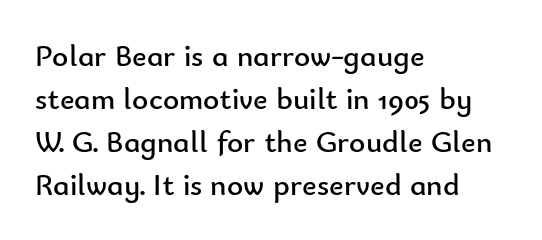
{"serif": "no", "italic": "no", "bold": "no", "weight": "regular", "width": "normal", "stroke_contrast": "low", "x_height": "small", "monospaced": "no", "underline": "no", "align": "left", "line_spacing": "normal", "line_spacing_ratio": 1.39, "letter_spacing": "normal", "letter_spacing_em": 0.0, "glyph_px": 31}
